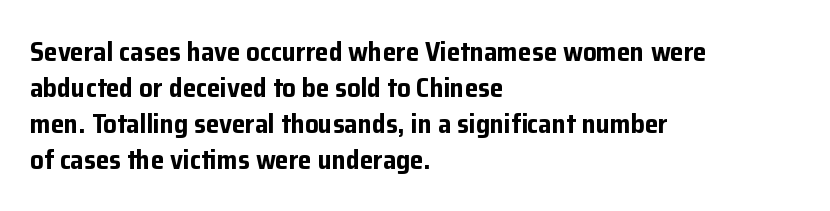
The image shows 27 px bold type, upright; set left-aligned, normal line spacing (1.33x), normal letter spacing, not underlined.
